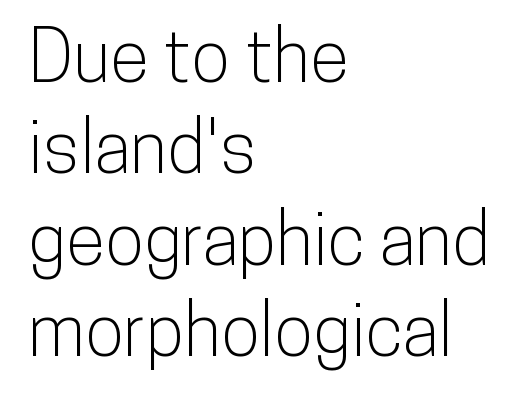
{"serif": "no", "italic": "no", "width": "condensed", "stroke_contrast": "low", "x_height": "medium", "monospaced": "no", "underline": "no", "align": "left", "line_spacing": "normal", "line_spacing_ratio": 1.27, "letter_spacing": "normal", "letter_spacing_em": 0.0, "glyph_px": 72}
